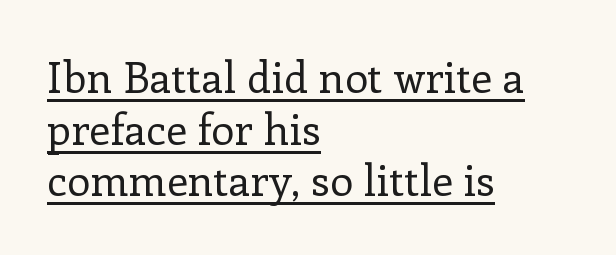
{"serif": "yes", "italic": "no", "bold": "no", "weight": "regular", "width": "normal", "stroke_contrast": "low", "x_height": "medium", "monospaced": "no", "underline": "yes", "align": "left", "line_spacing_ratio": 1.23, "letter_spacing": "normal", "letter_spacing_em": 0.0, "glyph_px": 42}
